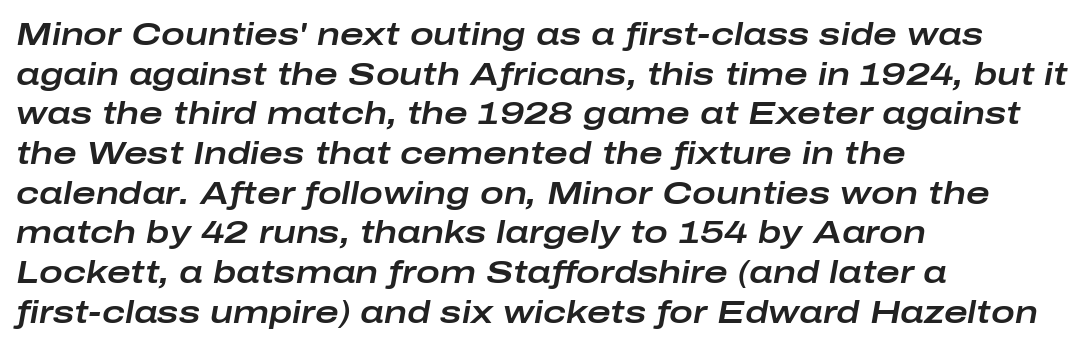
The image shows 32 px wide type, italic (leaning right); set left-aligned, line spacing 1.24x, normal letter spacing, not underlined; low stroke contrast and a medium x-height.
